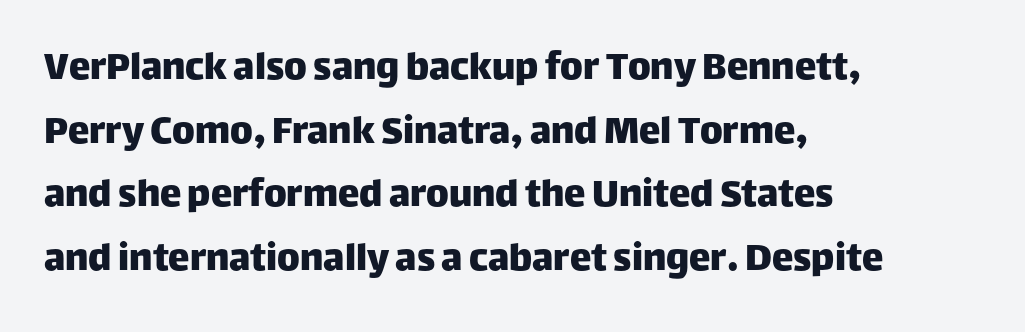
The image shows 43 px sans-serif type, upright; set left-aligned, normal line spacing (1.48x), normal letter spacing, not underlined; low stroke contrast and a large x-height.
